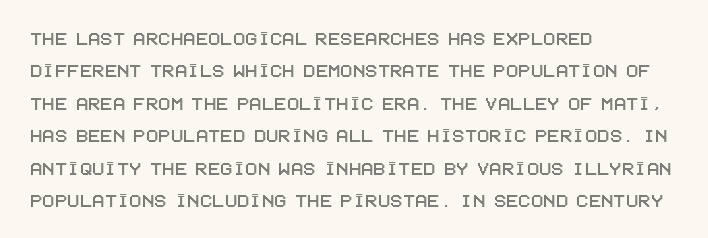
Rule under the text: the space is simply empty. Glyph-to-glyph distance matches everyday printed text. This block has exactly the height ordinary leading produces. Every character sits straight up, as roman type does. Teacher's note: observe the even left margin — that is flush-left alignment.
